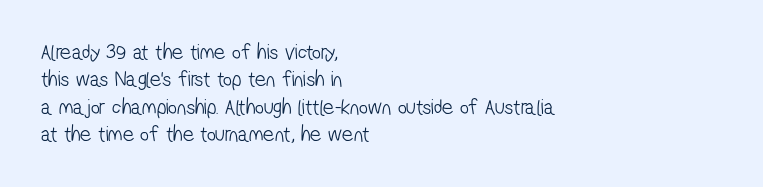
Does extra space separate the letters? No, they use regular spacing. Is the stroke heavy? The answer is a plain regular-or-lighter. Descenders are the only things crossing below the line. The paragraph shown leans on its left margin.
